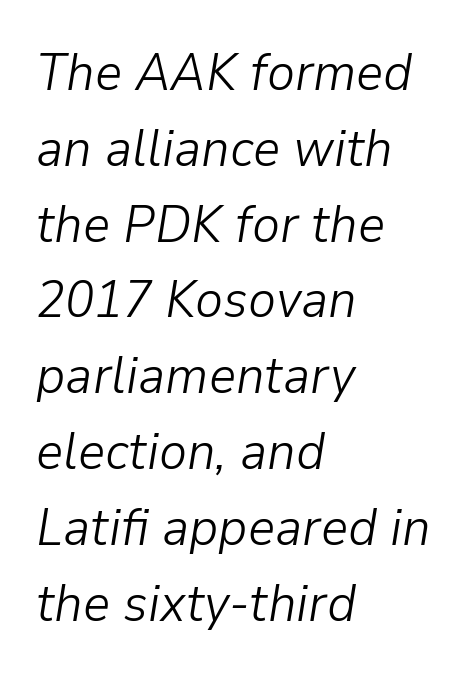
Q: Is the text bold? A: No.
Q: Is the text italic (slanted)? A: Yes, it leans right by about 9 degrees.
Q: Is the text underlined? A: No.
Q: How is the paragraph aligned? A: Left-aligned.
Q: Is the spacing between letters normal or unusually wide? A: Normal.
Q: Is the spacing between lines tight, normal or loose? A: Normal.
Q: Width (condensed, normal, or wide)? A: Normal.
Q: Stroke contrast? A: Low.
Q: x-height? A: Medium.
Q: Monospaced? A: No.
